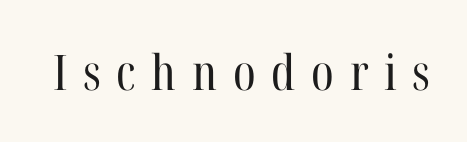
The image shows 49 px regular-weight, condensed serif type, upright; set unusually wide letter spacing (+0.32 em), not underlined; high stroke contrast and a medium x-height.
